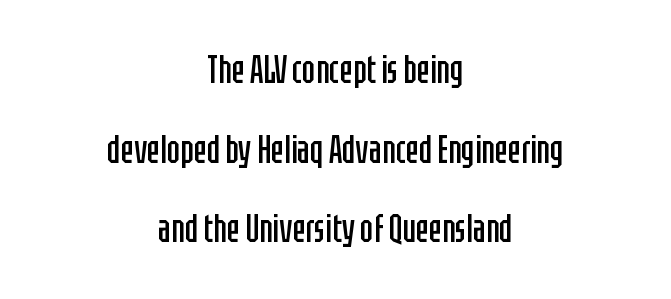
The image shows 39 px regular-weight, condensed sans-serif type, upright; set centered, loose line spacing (2.04x), normal letter spacing, not underlined; low stroke contrast and a large x-height.
